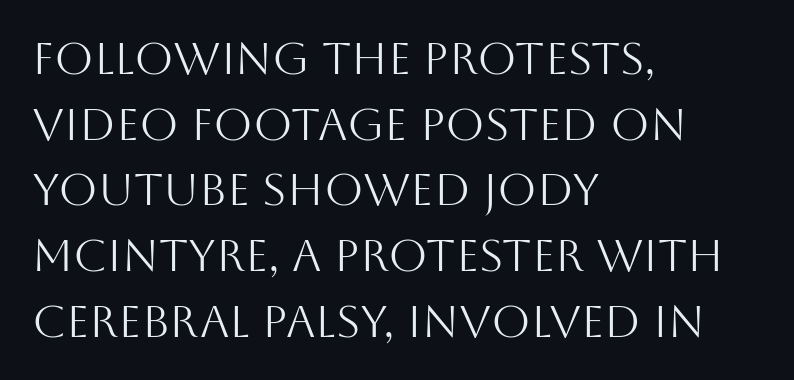
Q: Is the text bold? A: No.
Q: Is the text italic (slanted)? A: No, it is upright.
Q: Is the typeface a serif or a sans-serif typeface? A: Sans-serif.
Q: Is the text underlined? A: No.
Q: How is the paragraph aligned? A: Left-aligned.
Q: Is the spacing between letters normal or unusually wide? A: Normal.
Q: Is the spacing between lines tight, normal or loose? A: Normal.
Q: Width (condensed, normal, or wide)? A: Normal.
Q: Stroke contrast? A: Medium.
Q: x-height? A: Large.
Q: Monospaced? A: No.
